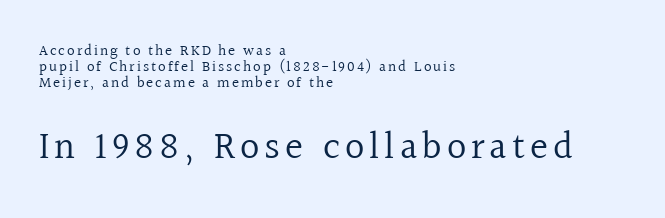
{"serif": "yes", "italic": "no", "bold": "no", "weight": "regular", "width": "normal", "x_height": "medium", "monospaced": "no", "underline": "no", "align": "left", "line_spacing": "tight", "line_spacing_ratio": 1.08, "larger_block": "second", "size_ratio": 2.53, "glyph_px": 38}
